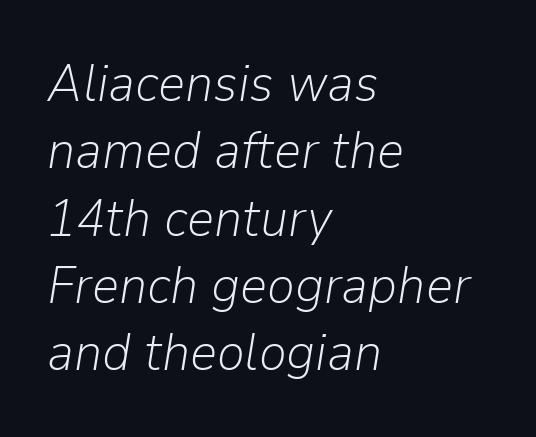
Q: Is the text bold? A: No.
Q: Is the text italic (slanted)? A: Yes, it leans right by about 9 degrees.
Q: Is the text underlined? A: No.
Q: How is the paragraph aligned? A: Left-aligned.
Q: Is the spacing between letters normal or unusually wide? A: Normal.
Q: Is the spacing between lines tight, normal or loose? A: Normal.
Q: Width (condensed, normal, or wide)? A: Normal.
Q: Stroke contrast? A: Low.
Q: x-height? A: Medium.
Q: Monospaced? A: No.
